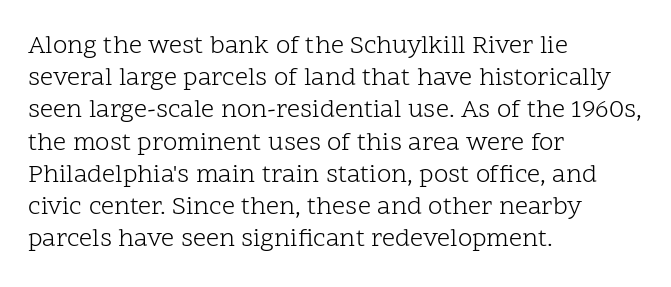
Q: Is the text bold? A: No.
Q: Is the text italic (slanted)? A: No, it is upright.
Q: Is the text underlined? A: No.
Q: How is the paragraph aligned? A: Left-aligned.
Q: Is the spacing between letters normal or unusually wide? A: Normal.
